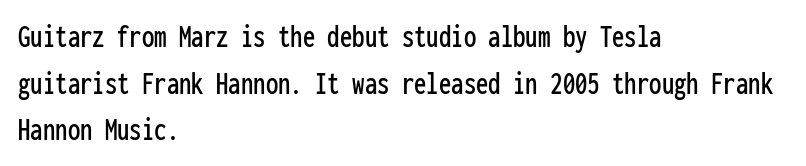
Q: Is the text italic (slanted)? A: No, it is upright.
Q: Is the typeface a serif or a sans-serif typeface? A: Sans-serif.
Q: Is the text underlined? A: No.
Q: How is the paragraph aligned? A: Left-aligned.
Q: Is the spacing between letters normal or unusually wide? A: Normal.
Q: Is the spacing between lines tight, normal or loose? A: Normal.
Q: Width (condensed, normal, or wide)? A: Condensed.
Q: Stroke contrast? A: Low.
Q: x-height? A: Medium.
Q: Monospaced? A: Yes.
